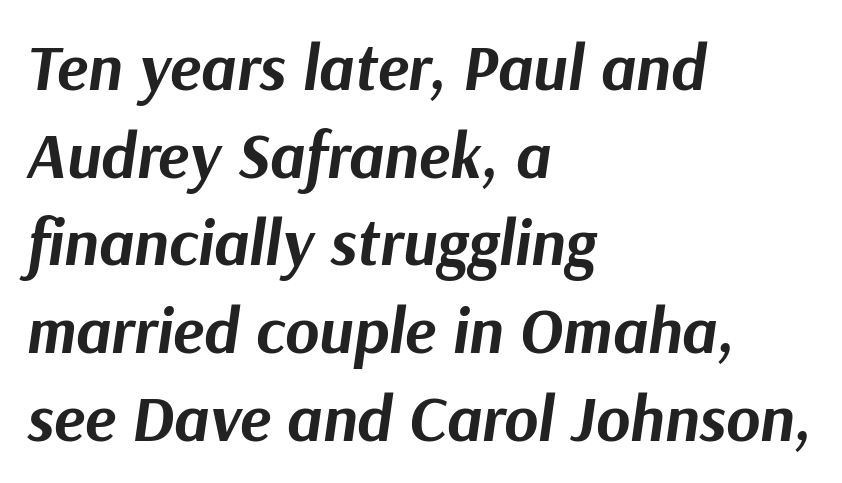
{"italic": "yes", "lean": "right", "slant_degrees": 9, "bold": "yes", "weight": "bold", "width": "normal", "stroke_contrast": "medium", "x_height": "medium", "monospaced": "no", "underline": "no", "align": "left", "line_spacing": "normal", "line_spacing_ratio": 1.35, "letter_spacing": "normal", "letter_spacing_em": 0.0, "glyph_px": 65}
